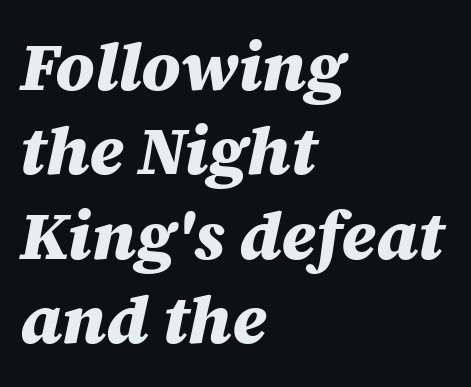
{"italic": "yes", "lean": "right", "slant_degrees": 12, "bold": "yes", "weight": "heavy", "width": "normal", "stroke_contrast": "medium", "x_height": "large", "monospaced": "no", "underline": "no", "align": "left", "line_spacing": "normal", "line_spacing_ratio": 1.26, "letter_spacing": "normal", "letter_spacing_em": 0.0, "glyph_px": 67}
